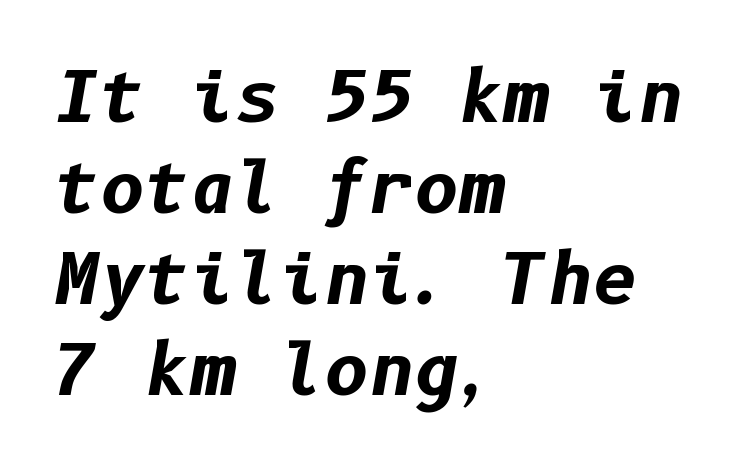
The image shows 69 px bold type, italic (leaning right); set left-aligned, normal line spacing (1.32x), normal letter spacing, not underlined; low stroke contrast and a medium x-height.
